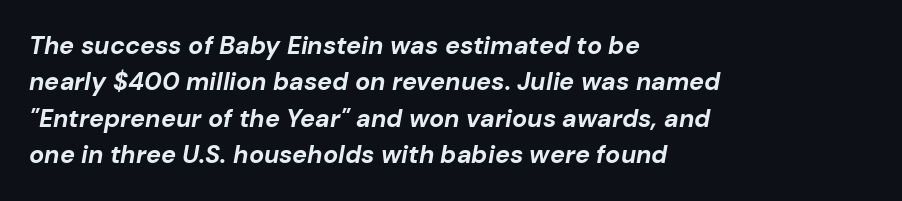
{"italic": "yes", "lean": "right", "slant_degrees": 10, "bold": "yes", "underline": "no", "align": "left", "line_spacing": "normal", "line_spacing_ratio": 1.46, "letter_spacing": "normal", "letter_spacing_em": 0.0, "glyph_px": 25}
